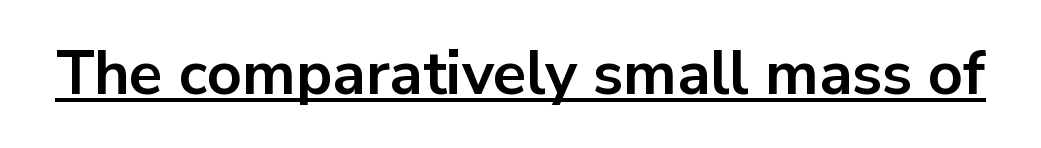
The characters display no serif detailing; their extremities are plain. You can see a thin bar hugging the bottom of the glyphs. The axis of the letterforms is exactly vertical. This rendering leaves character spacing at its baseline value. Do the characters align in a grid? No, the font is proportional.
